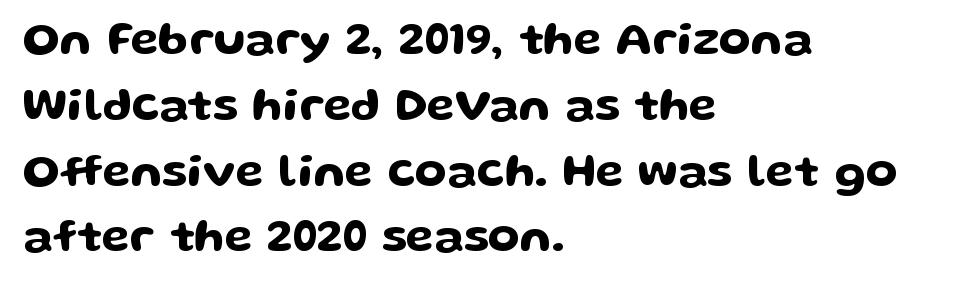
Q: Is the text italic (slanted)? A: No, it is upright.
Q: Is the typeface a serif or a sans-serif typeface? A: Sans-serif.
Q: Is the text underlined? A: No.
Q: How is the paragraph aligned? A: Left-aligned.
Q: Is the spacing between letters normal or unusually wide? A: Normal.
Q: Is the spacing between lines tight, normal or loose? A: Normal.
Q: Width (condensed, normal, or wide)? A: Wide.
Q: Stroke contrast? A: Low.
Q: x-height? A: Medium.
Q: Monospaced? A: No.
